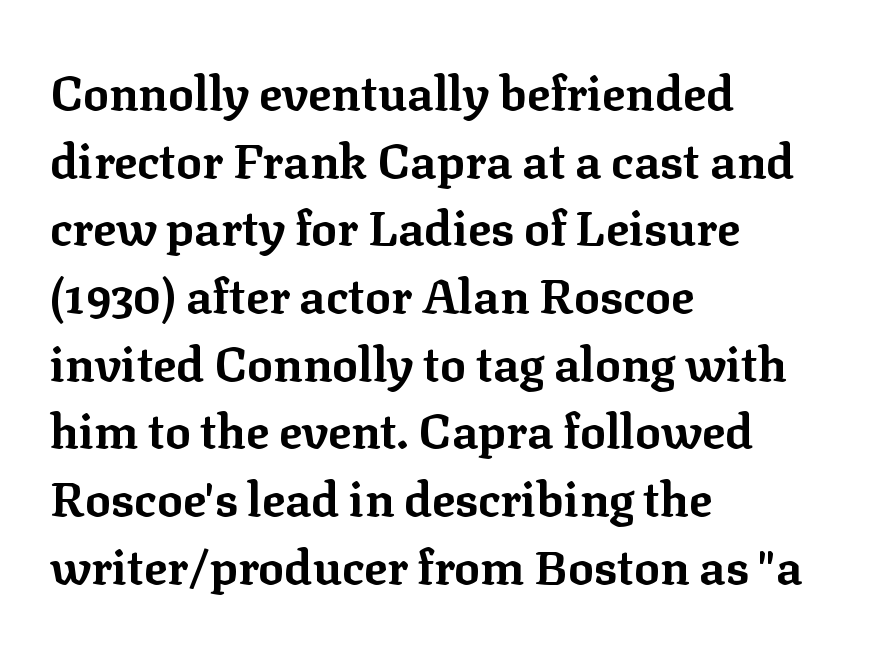
The image shows 48 px bold serif type, upright; set left-aligned, normal line spacing (1.41x), normal letter spacing, not underlined; low stroke contrast and a medium x-height.
